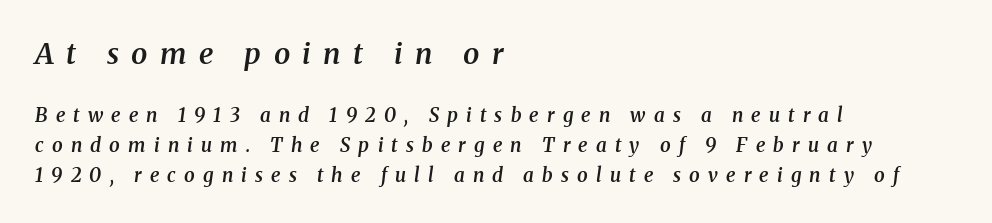
The image shows 29 px semibold serif type, italic (leaning right); set left-aligned, normal line spacing (1.56x), unusually wide letter spacing (+0.43 em), not underlined; the first (top) block is 1.53x larger; medium stroke contrast and a medium x-height.
